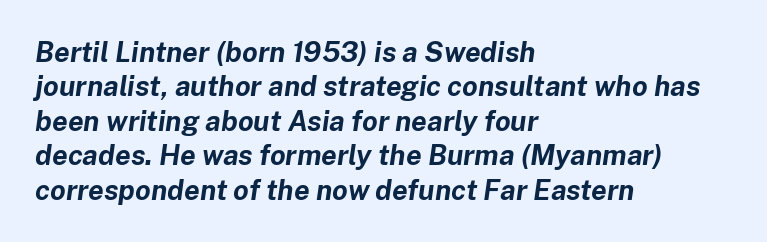
The letters sit at their default tracking, neither squeezed nor spread. The specimen reads as italic at a glance. The string is rendered with underlining switched off. A dark, heavy texture on the line: the type is bold. Here the designer chose a conventional face with non-uniform glyph widths. A student would call this left alignment; a typographer would say flush left, rag right.
